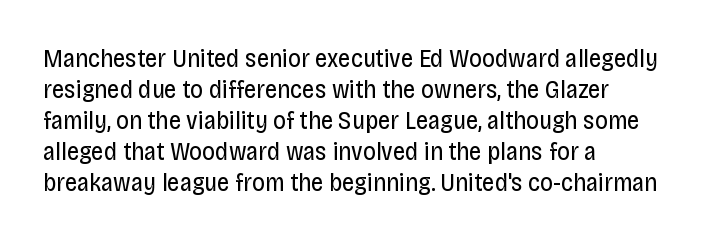
Q: Is the text bold? A: No.
Q: Is the text italic (slanted)? A: No, it is upright.
Q: Is the text underlined? A: No.
Q: How is the paragraph aligned? A: Left-aligned.
Q: Is the spacing between letters normal or unusually wide? A: Normal.
